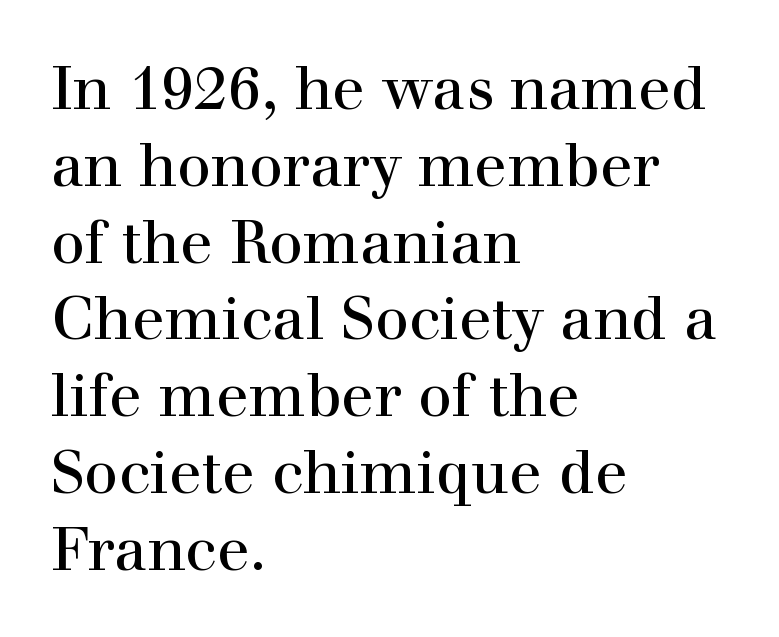
{"serif": "yes", "italic": "no", "width": "normal", "x_height": "medium", "monospaced": "no", "underline": "no", "align": "left", "line_spacing": "normal", "line_spacing_ratio": 1.28, "letter_spacing": "normal", "letter_spacing_em": 0.0, "glyph_px": 60}
